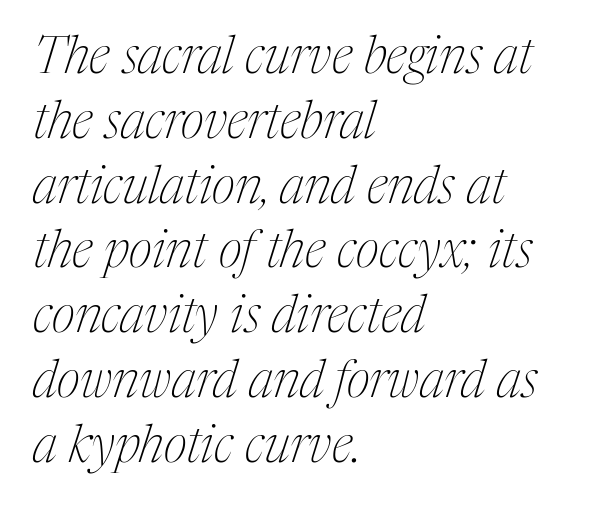
{"serif": "yes", "italic": "yes", "lean": "right", "slant_degrees": 17, "bold": "no", "weight": "thin", "width": "condensed", "stroke_contrast": "medium", "x_height": "medium", "monospaced": "no", "underline": "no", "align": "left", "line_spacing": "normal", "line_spacing_ratio": 1.27, "letter_spacing": "normal", "letter_spacing_em": 0.0, "glyph_px": 51}
